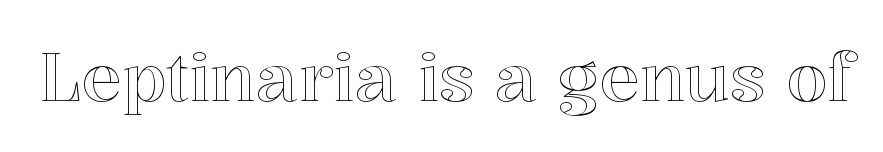
Q: Is the text italic (slanted)? A: No, it is upright.
Q: Is the text underlined? A: No.
Q: Is the spacing between letters normal or unusually wide? A: Normal.
Q: Width (condensed, normal, or wide)? A: Normal.
Q: x-height? A: Medium.
Q: Monospaced? A: No.
